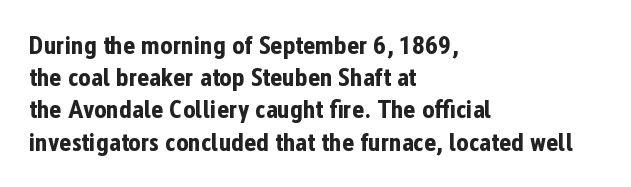
Q: Is the text bold? A: Yes.
Q: Is the text italic (slanted)? A: No, it is upright.
Q: Is the text underlined? A: No.
Q: How is the paragraph aligned? A: Left-aligned.
Q: Is the spacing between letters normal or unusually wide? A: Normal.
